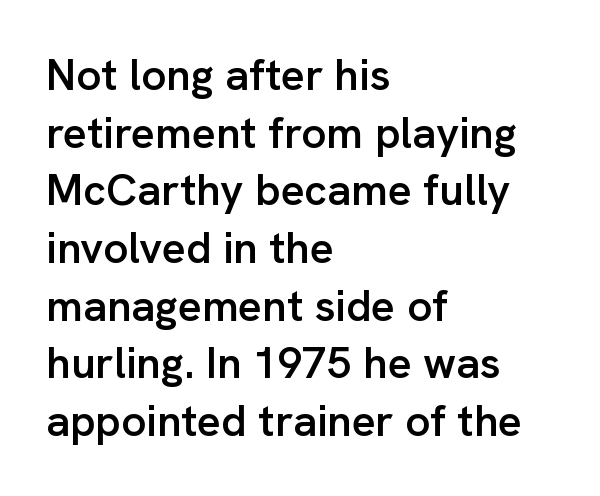
{"serif": "no", "italic": "no", "bold": "semi", "weight": "semibold", "width": "normal", "stroke_contrast": "low", "x_height": "medium", "monospaced": "no", "underline": "no", "align": "left", "line_spacing": "normal", "line_spacing_ratio": 1.31, "letter_spacing": "normal", "letter_spacing_em": 0.0, "glyph_px": 44}
